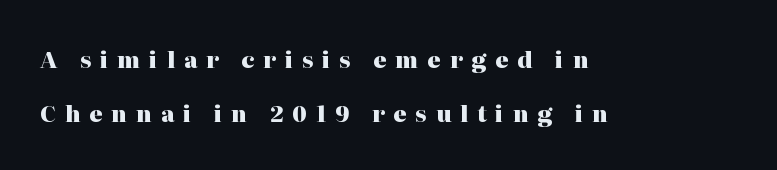
{"italic": "no", "bold": "yes", "underline": "no", "align": "left", "line_spacing": "loose", "line_spacing_ratio": 2.34, "letter_spacing": "wide", "letter_spacing_em": 0.38, "glyph_px": 23}
